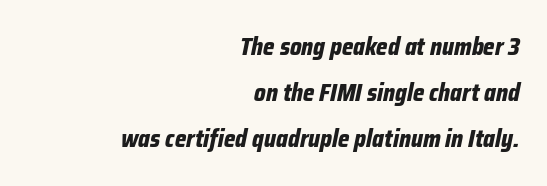
The image shows 24 px bold type, italic (leaning right); set right-aligned, loose line spacing (1.92x), normal letter spacing, not underlined.
